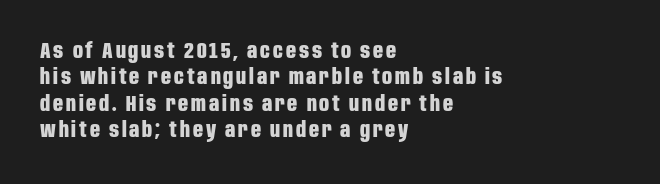
Q: Is the text bold? A: Yes.
Q: Is the text italic (slanted)? A: No, it is upright.
Q: Is the text underlined? A: No.
Q: How is the paragraph aligned? A: Left-aligned.
